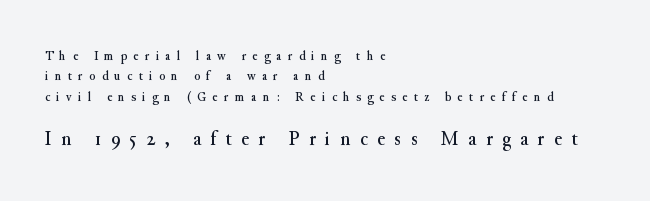
The text block is weighted toward the left margin, trailing off unevenly rightward. Quick note: interline space is typical. The following chunk of copy outweighs the initial chunk in type size. This sample uses expanded letter spacing, leaving extra air between glyphs. This is roman type, the default non-slanted kind. Has an underline been added? It has not.
